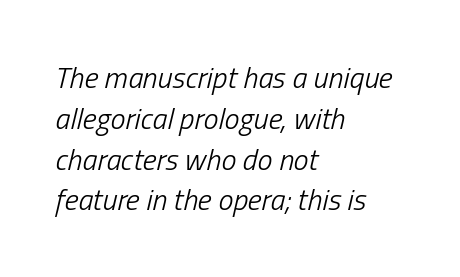
{"italic": "yes", "lean": "right", "slant_degrees": 13, "bold": "no", "weight": "light", "width": "condensed", "stroke_contrast": "low", "x_height": "medium", "monospaced": "no", "underline": "no", "align": "left", "line_spacing": "normal", "line_spacing_ratio": 1.36, "letter_spacing": "normal", "letter_spacing_em": 0.0, "glyph_px": 30}
